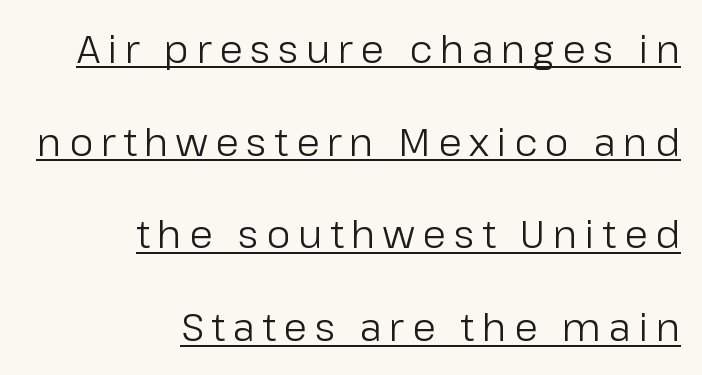
{"serif": "no", "italic": "no", "bold": "no", "weight": "regular", "width": "normal", "stroke_contrast": "low", "x_height": "medium", "monospaced": "no", "underline": "yes", "align": "right", "line_spacing": "loose", "line_spacing_ratio": 2.44, "letter_spacing": "wide", "letter_spacing_em": 0.2, "glyph_px": 38}
